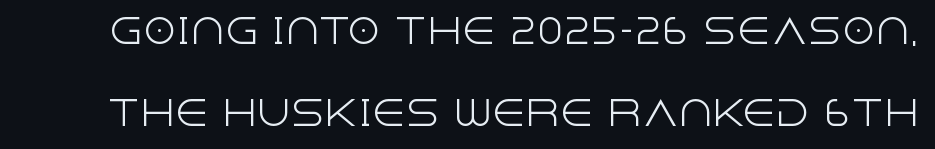
The strokes carry an ordinary text weight at most. Think of a printed novel: that variable character pitch is what you see here. Glance below the letters and you will spot only blank space. Widely set lines give the paragraph a tall, airy silhouette. These lines keep a tight, regular rhythm from letter to letter. These lines are composed in type without serifs.
